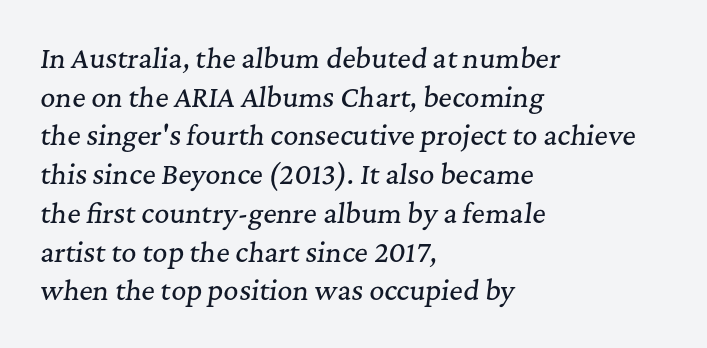
Q: Is the text italic (slanted)? A: Yes, it leans right by about 7 degrees.
Q: Is the text underlined? A: No.
Q: How is the paragraph aligned? A: Left-aligned.
Q: Is the spacing between letters normal or unusually wide? A: Normal.
Q: Is the spacing between lines tight, normal or loose? A: Normal.
